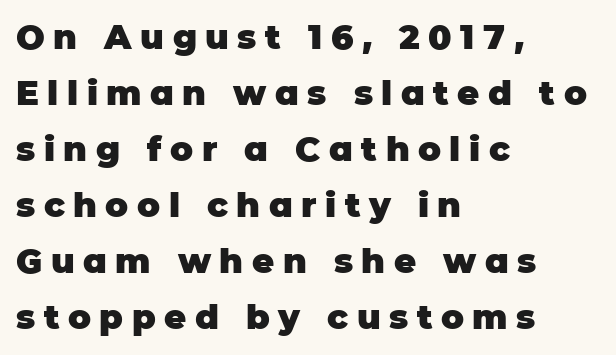
The image shows 34 px heavy sans-serif type, upright; set left-aligned, normal line spacing (1.65x), unusually wide letter spacing (+0.25 em), not underlined; low stroke contrast and a large x-height.
